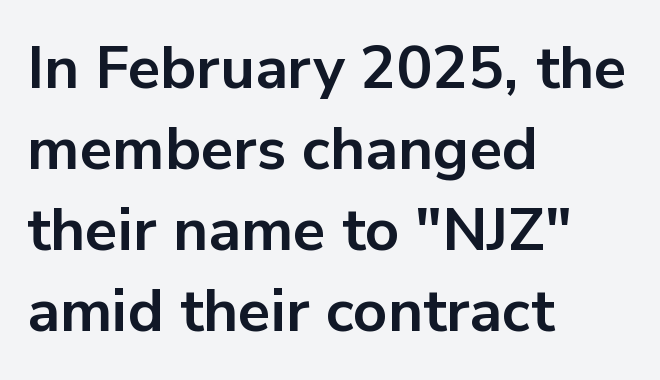
The image shows 60 px bold sans-serif type, upright; set left-aligned, normal line spacing (1.35x), normal letter spacing, not underlined; low stroke contrast and a medium x-height.
